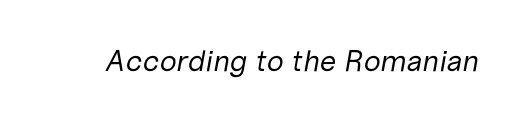
Q: Is the text bold? A: No.
Q: Is the text italic (slanted)? A: Yes, it leans right by about 10 degrees.
Q: Is the text underlined? A: No.
Q: Is the spacing between letters normal or unusually wide? A: Normal.
Q: Width (condensed, normal, or wide)? A: Normal.
Q: Stroke contrast? A: Low.
Q: x-height? A: Medium.
Q: Monospaced? A: No.
